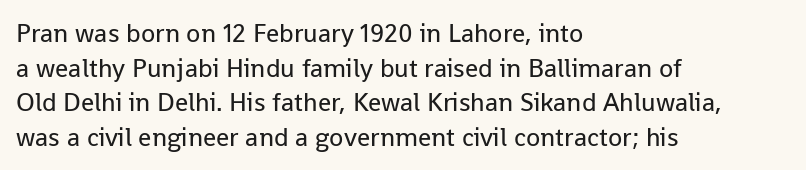
The image shows 26 px text type, upright; set left-aligned, normal line spacing (1.33x), normal letter spacing, not underlined.
